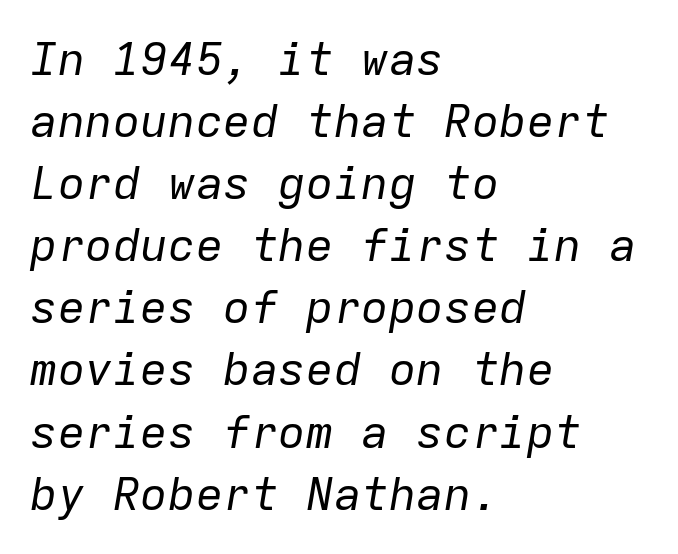
{"italic": "yes", "lean": "right", "slant_degrees": 9, "bold": "no", "weight": "regular", "width": "normal", "stroke_contrast": "low", "x_height": "medium", "monospaced": "yes", "underline": "no", "align": "left", "line_spacing": "normal", "line_spacing_ratio": 1.35, "letter_spacing": "normal", "letter_spacing_em": 0.0, "glyph_px": 46}
